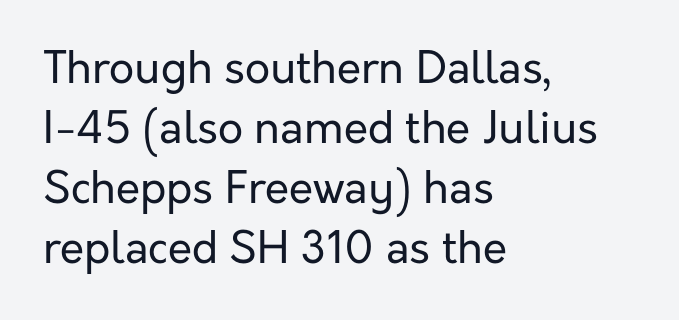
The image shows 44 px regular-weight sans-serif type, upright; set left-aligned, normal line spacing (1.36x), normal letter spacing, not underlined; low stroke contrast and a medium x-height.
